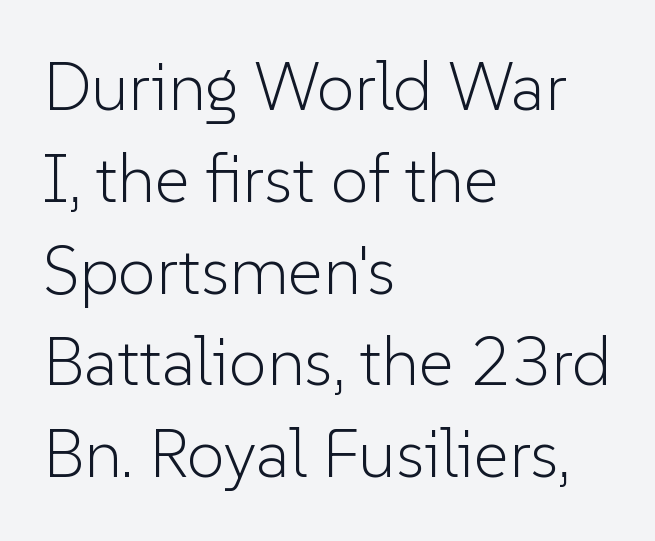
The image shows 68 px light sans-serif type, upright; set left-aligned, normal line spacing (1.35x), normal letter spacing, not underlined; low stroke contrast and a medium x-height.
